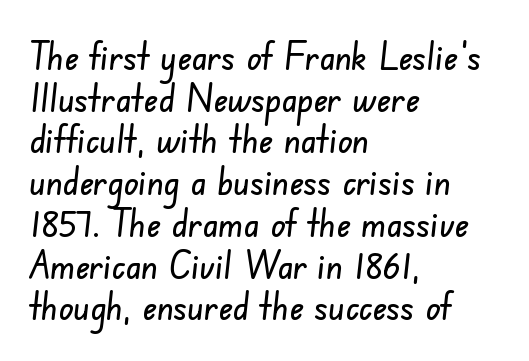
Has an underline been added? It has not. The type family on display is of the sans-serif kind. Spacing verdict: proportional, widths tailored to each character. This rendering leaves character spacing at its baseline value. Is the block centered? No — it sits flush against the left margin. Summary of vertical rhythm: compact, with narrow interline spacing.
